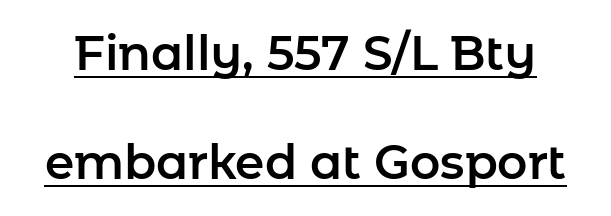
The image shows 47 px sans-serif type, upright; set loose line spacing (2.32x), normal letter spacing, underlined; low stroke contrast and a medium x-height.
